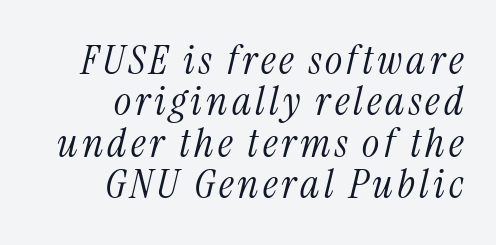
Q: Is the text bold? A: No.
Q: Is the text italic (slanted)? A: Yes, it leans right by about 13 degrees.
Q: Is the typeface a serif or a sans-serif typeface? A: Serif.
Q: Is the text underlined? A: No.
Q: How is the paragraph aligned? A: Right-aligned.
Q: Is the spacing between lines tight, normal or loose? A: Tight.
Q: Width (condensed, normal, or wide)? A: Condensed.
Q: Stroke contrast? A: Medium.
Q: x-height? A: Medium.
Q: Monospaced? A: No.
